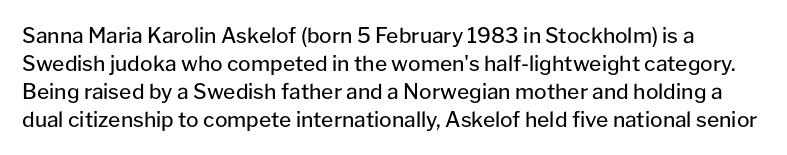
The image shows 21 px text type, upright; set normal line spacing (1.33x), normal letter spacing, not underlined.
